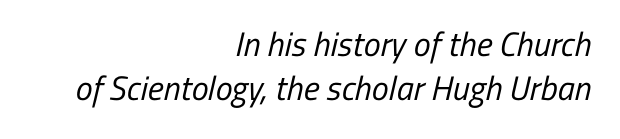
Q: Is the text bold? A: No.
Q: Is the typeface a serif or a sans-serif typeface? A: Sans-serif.
Q: Is the text underlined? A: No.
Q: How is the paragraph aligned? A: Right-aligned.
Q: Is the spacing between letters normal or unusually wide? A: Normal.
Q: Is the spacing between lines tight, normal or loose? A: Normal.
Q: Width (condensed, normal, or wide)? A: Condensed.
Q: Stroke contrast? A: Low.
Q: x-height? A: Medium.
Q: Monospaced? A: No.
